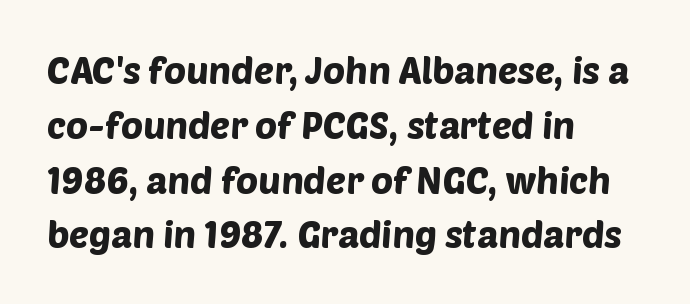
The image shows 37 px sans-serif type; set left-aligned, normal line spacing (1.48x), normal letter spacing, not underlined; low stroke contrast and a large x-height.
